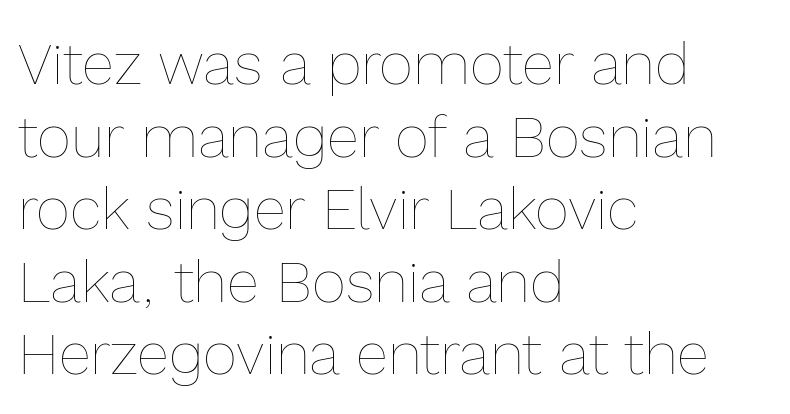
{"italic": "no", "bold": "no", "weight": "thin", "width": "normal", "x_height": "medium", "monospaced": "no", "underline": "no", "align": "left", "line_spacing_ratio": 1.23, "letter_spacing": "normal", "letter_spacing_em": 0.0, "glyph_px": 59}
